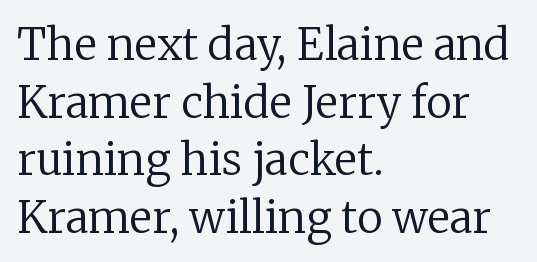
Q: Is the text bold? A: No.
Q: Is the text italic (slanted)? A: No, it is upright.
Q: Is the typeface a serif or a sans-serif typeface? A: Serif.
Q: Is the text underlined? A: No.
Q: How is the paragraph aligned? A: Left-aligned.
Q: Is the spacing between letters normal or unusually wide? A: Normal.
Q: Is the spacing between lines tight, normal or loose? A: Normal.
Q: Width (condensed, normal, or wide)? A: Normal.
Q: Stroke contrast? A: Low.
Q: x-height? A: Medium.
Q: Monospaced? A: No.
